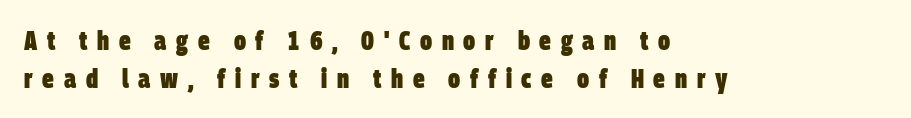
Q: Is the text bold? A: Yes.
Q: Is the text underlined? A: No.
Q: How is the paragraph aligned? A: Left-aligned.
Q: Is the spacing between letters normal or unusually wide? A: Unusually wide.
Q: Is the spacing between lines tight, normal or loose? A: Normal.
